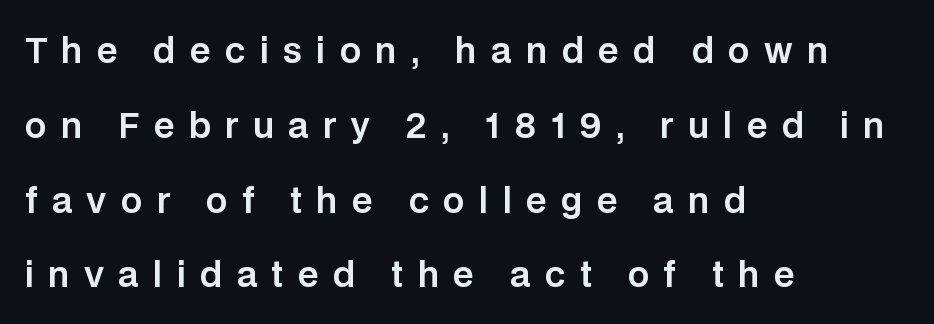
Notice the wide empty band between every row — that's loose leading. The typeface chosen for these lines omits serifs. The specimen omits any rule beneath the text block's lines. The rag falls on the right side of this text block. When letters stand straight like this, we call the style roman or upright.
